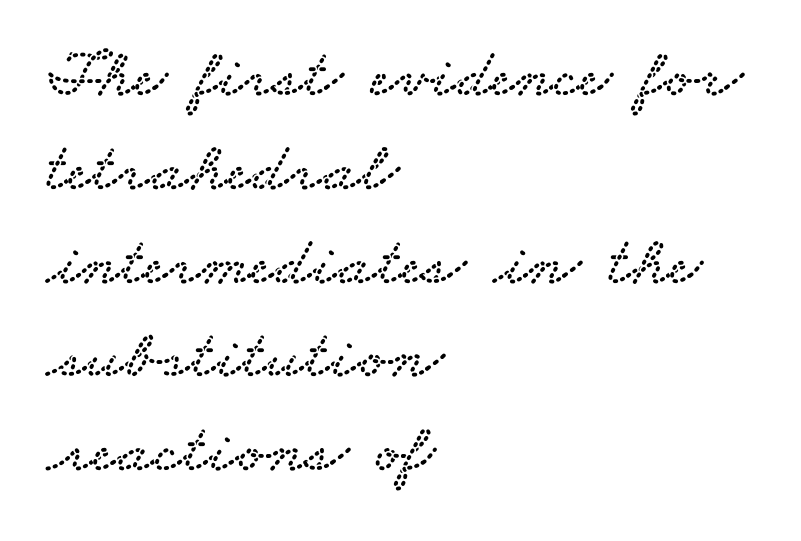
Letter spacing: default. The ragged edge is on the right, which tells us the setting is flush left. Each row of text sits above clean, open space. The passage shown stacks its lines at a standard gap.
